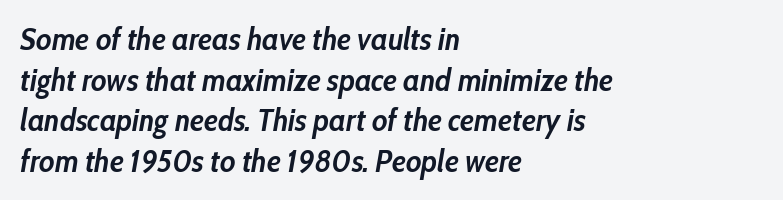
{"italic": "yes", "lean": "right", "slant_degrees": 10, "bold": "yes", "weight": "semibold", "width": "condensed", "stroke_contrast": "low", "x_height": "medium", "monospaced": "no", "underline": "no", "align": "left", "line_spacing": "normal", "line_spacing_ratio": 1.31, "letter_spacing": "normal", "letter_spacing_em": 0.0, "glyph_px": 31}
